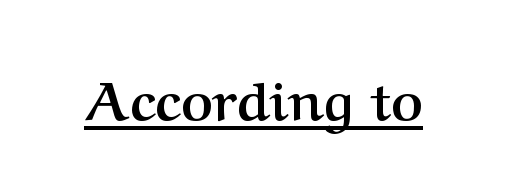
The image shows 54 px semibold serif type, upright; set normal letter spacing, underlined; medium stroke contrast and a medium x-height.
